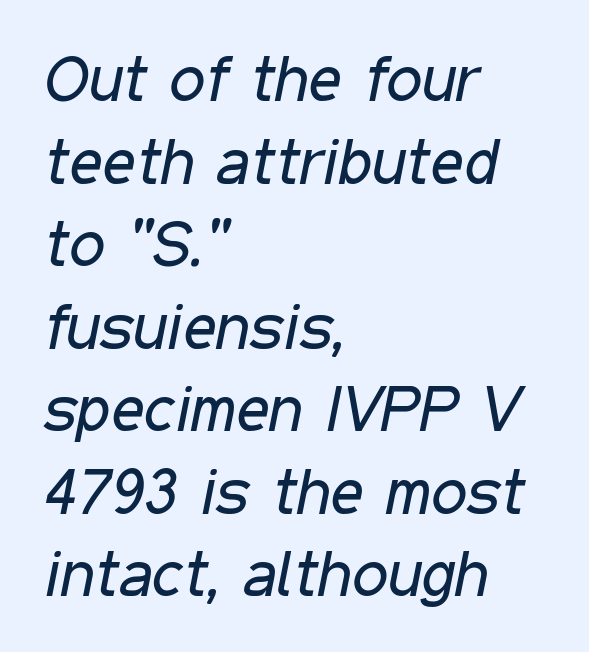
The image shows 64 px regular-weight, condensed type, italic (leaning right); set left-aligned, normal line spacing (1.29x), normal letter spacing, not underlined; low stroke contrast and a medium x-height.
